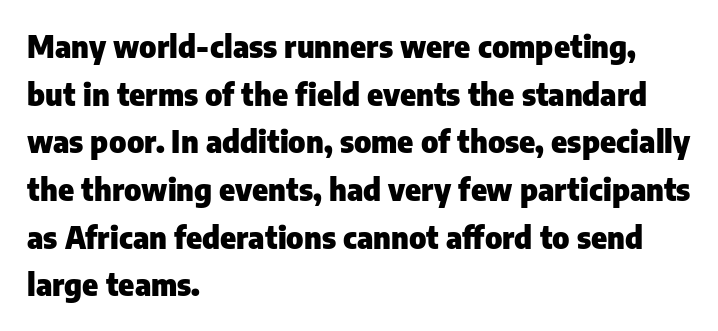
Q: Is the text bold? A: Yes.
Q: Is the text italic (slanted)? A: No, it is upright.
Q: Is the typeface a serif or a sans-serif typeface? A: Sans-serif.
Q: Is the text underlined? A: No.
Q: How is the paragraph aligned? A: Left-aligned.
Q: Is the spacing between letters normal or unusually wide? A: Normal.
Q: Is the spacing between lines tight, normal or loose? A: Normal.
Q: Width (condensed, normal, or wide)? A: Normal.
Q: Stroke contrast? A: Low.
Q: x-height? A: Medium.
Q: Monospaced? A: No.
